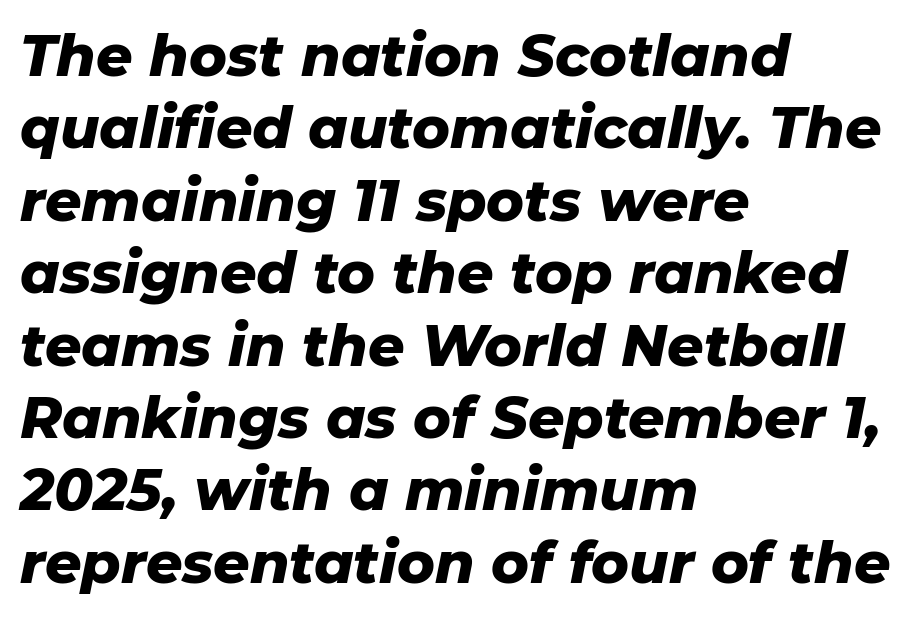
Q: Is the text bold? A: Yes.
Q: Is the text italic (slanted)? A: Yes, it leans right by about 11 degrees.
Q: Is the text underlined? A: No.
Q: How is the paragraph aligned? A: Left-aligned.
Q: Is the spacing between letters normal or unusually wide? A: Normal.
Q: Is the spacing between lines tight, normal or loose? A: Normal.
Q: Width (condensed, normal, or wide)? A: Normal.
Q: Stroke contrast? A: Low.
Q: x-height? A: Medium.
Q: Monospaced? A: No.
